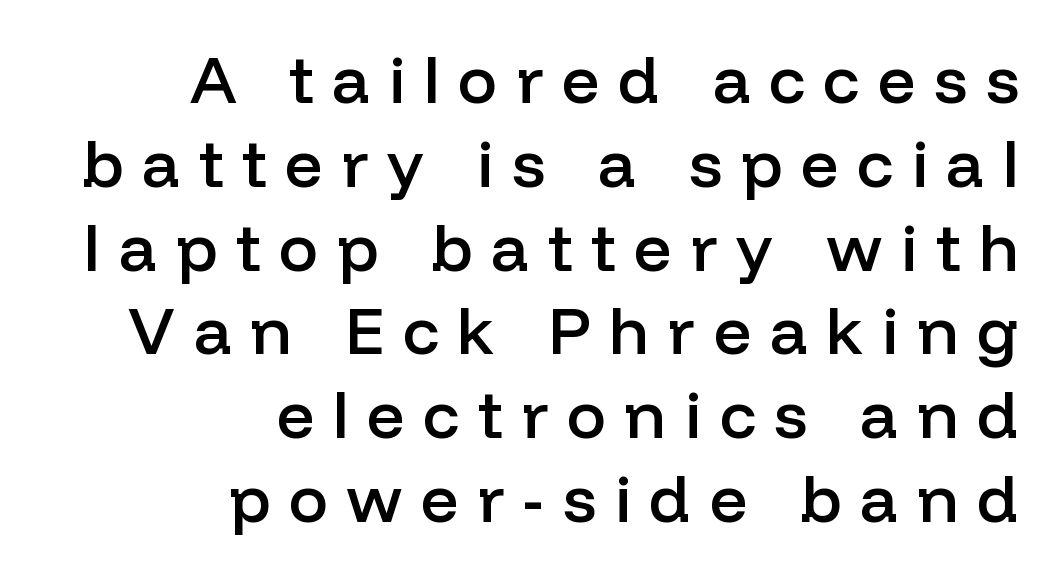
Q: Is the text bold? A: Semi-bold.
Q: Is the text italic (slanted)? A: No, it is upright.
Q: Is the typeface a serif or a sans-serif typeface? A: Sans-serif.
Q: Is the text underlined? A: No.
Q: How is the paragraph aligned? A: Right-aligned.
Q: Is the spacing between letters normal or unusually wide? A: Unusually wide.
Q: Is the spacing between lines tight, normal or loose? A: Normal.
Q: Width (condensed, normal, or wide)? A: Normal.
Q: Stroke contrast? A: Low.
Q: x-height? A: Medium.
Q: Monospaced? A: No.
